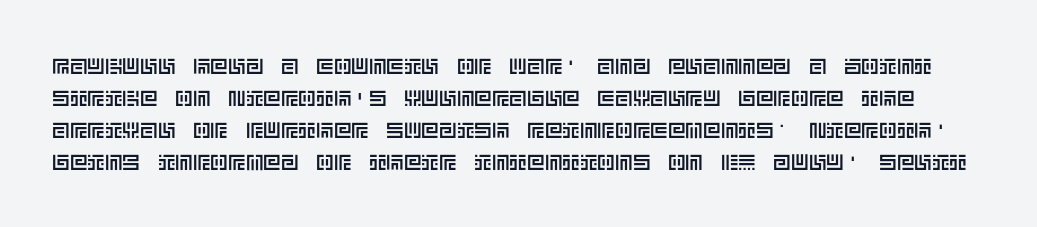
Descenders are the only things crossing below the line. Tracking value appears to be zero — textbook default spacing. Posture: straight, roman, zero tilt. How would I describe the line gaps? Plain and ordinary.
